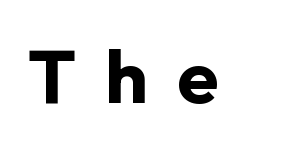
Is the letter spacing exaggerated? Yes — the characters are pushed far apart. The glyphs are unaccompanied by any horizontal stroke below them. Notice how thick the strokes are: this is what a full bold looks like. Proportional: the letters do not fall into vertical columns. Notice how the stems are strictly vertical — no italics here. Each letter's strokes conclude bluntly, with no projecting serifs.
